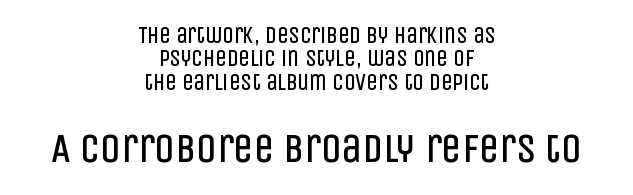
The image shows 41 px regular-weight, condensed sans-serif type, upright; set centered, tight line spacing (1.02x), normal letter spacing, not underlined; the second (bottom) block is 1.78x larger; low stroke contrast and a large x-height.
